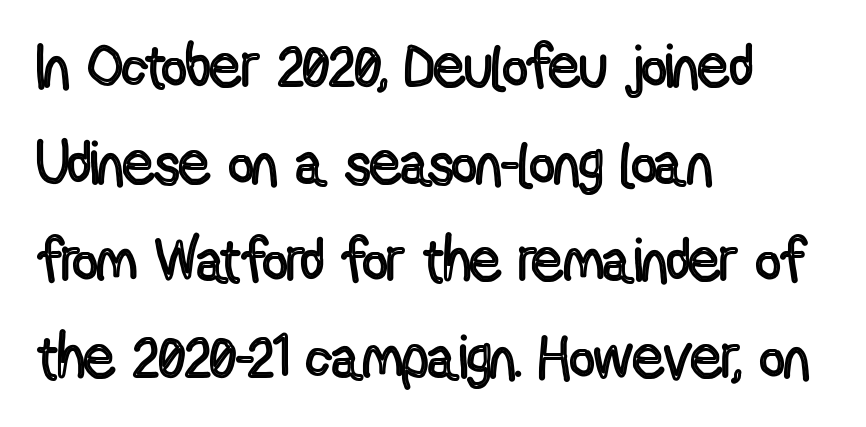
{"italic": "no", "width": "condensed", "x_height": "medium", "monospaced": "no", "underline": "no", "align": "left", "line_spacing": "normal", "line_spacing_ratio": 1.59, "letter_spacing": "normal", "letter_spacing_em": 0.0, "glyph_px": 61}
